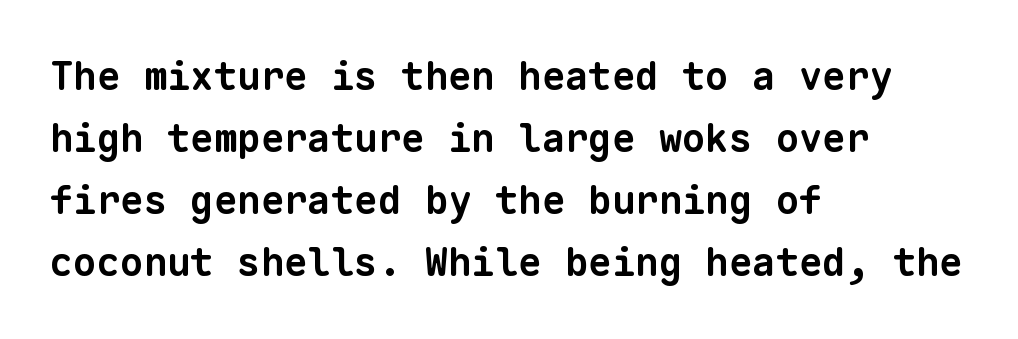
The image shows 39 px bold sans-serif type, monospaced; set left-aligned, normal line spacing (1.59x), normal letter spacing, not underlined; low stroke contrast and a medium x-height.
